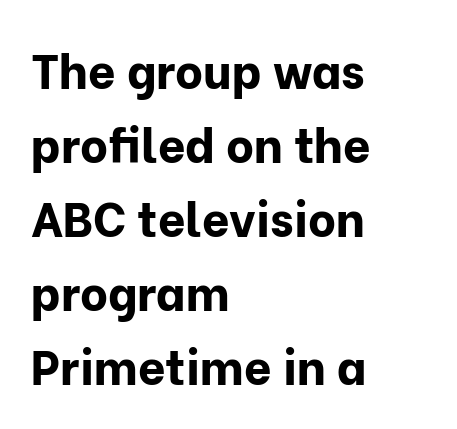
Q: Is the text bold? A: Yes.
Q: Is the text italic (slanted)? A: No, it is upright.
Q: Is the typeface a serif or a sans-serif typeface? A: Sans-serif.
Q: Is the text underlined? A: No.
Q: How is the paragraph aligned? A: Left-aligned.
Q: Is the spacing between letters normal or unusually wide? A: Normal.
Q: Is the spacing between lines tight, normal or loose? A: Normal.
Q: Width (condensed, normal, or wide)? A: Normal.
Q: Stroke contrast? A: Low.
Q: x-height? A: Medium.
Q: Monospaced? A: No.
